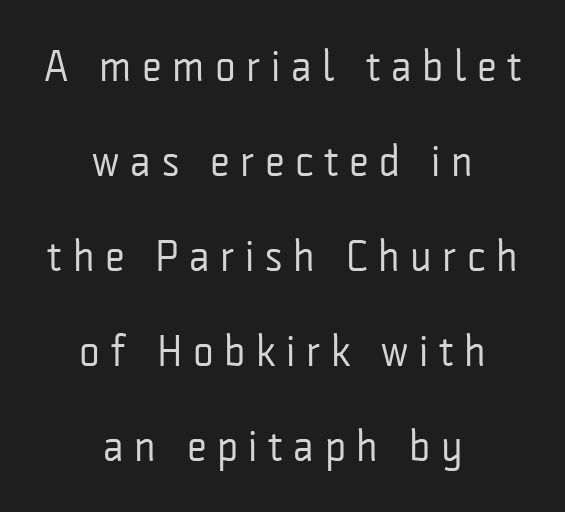
Posture: upright roman. Nothing sits at the stroke ends, so this counts as sans-serif. Leftover space on each line is divided equally before and after the words. Do the characters align in a grid? No, the font is proportional. Regarding leading, the lines here are spaced well apart.
